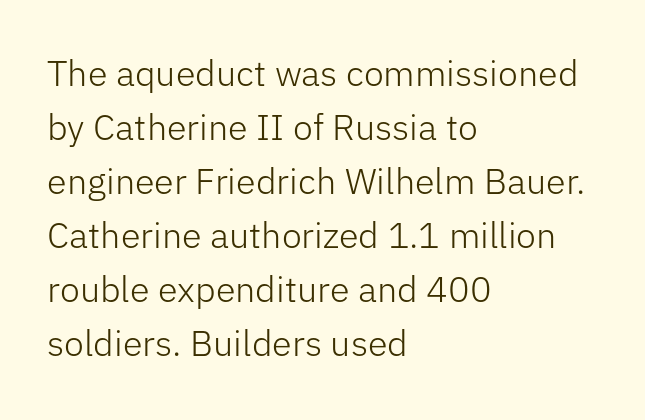
The image shows 36 px light sans-serif type, upright; set left-aligned, normal line spacing (1.5x), normal letter spacing, not underlined; low stroke contrast and a medium x-height.
